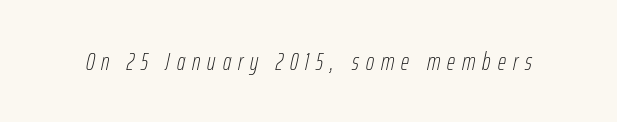
{"italic": "yes", "lean": "right", "slant_degrees": 12, "bold": "no", "underline": "no", "letter_spacing": "wide", "letter_spacing_em": 0.28, "glyph_px": 25}
